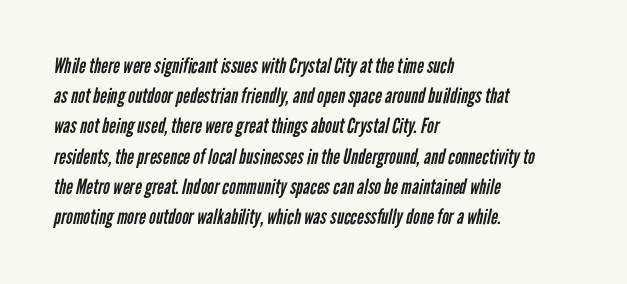
The image shows 21 px text type; set left-aligned, normal line spacing (1.44x), normal letter spacing, not underlined.
